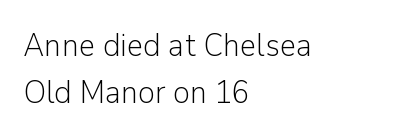
{"serif": "no", "italic": "no", "bold": "no", "weight": "light", "width": "normal", "stroke_contrast": "low", "x_height": "medium", "monospaced": "no", "underline": "no", "align": "left", "line_spacing": "normal", "line_spacing_ratio": 1.47, "letter_spacing": "normal", "letter_spacing_em": 0.0, "glyph_px": 32}
